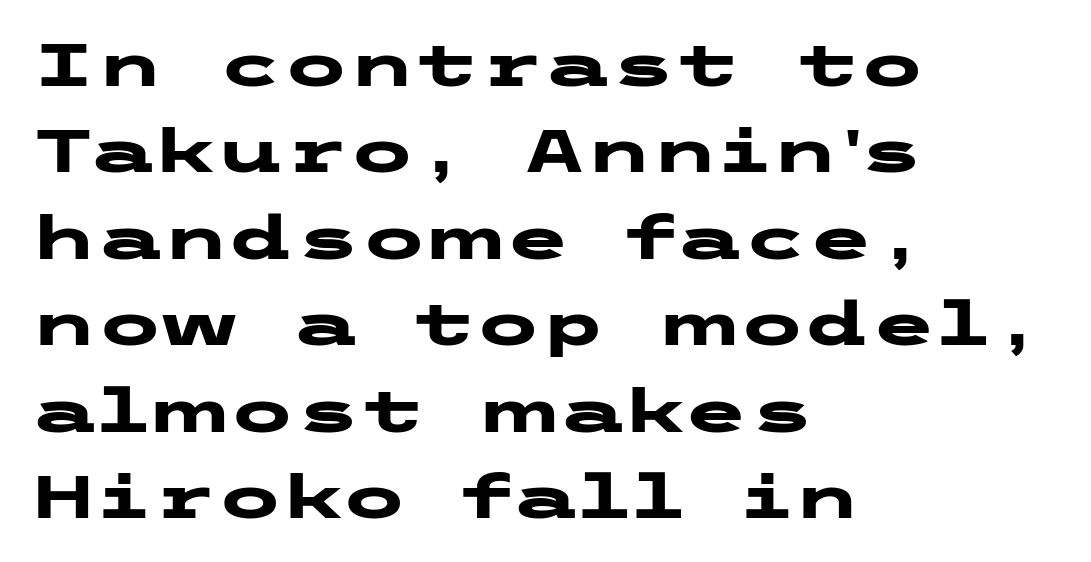
The image shows 60 px heavy, wide sans-serif type, upright; set left-aligned, normal line spacing (1.44x), normal letter spacing, not underlined; low stroke contrast and a medium x-height.
